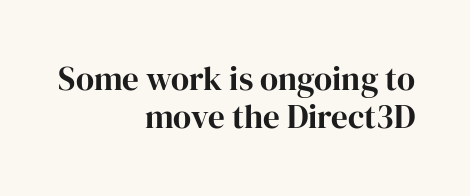
The image shows 33 px serif type, upright; set right-aligned, line spacing 1.16x, normal letter spacing, not underlined; high stroke contrast and a medium x-height.
